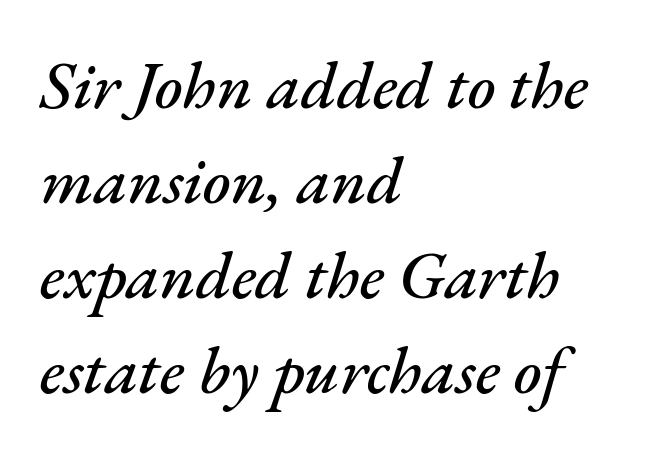
{"italic": "yes", "lean": "right", "slant_degrees": 17, "width": "normal", "stroke_contrast": "medium", "x_height": "small", "monospaced": "no", "underline": "no", "align": "left", "line_spacing": "normal", "line_spacing_ratio": 1.42, "letter_spacing": "normal", "letter_spacing_em": 0.0, "glyph_px": 67}
